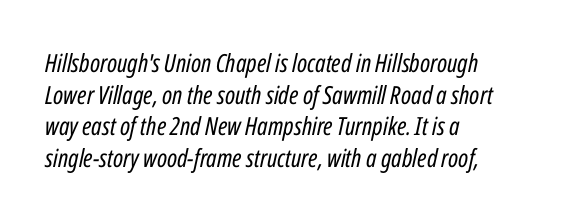
{"italic": "yes", "lean": "right", "slant_degrees": 12, "bold": "no", "underline": "no", "align": "left", "line_spacing": "normal", "line_spacing_ratio": 1.27, "letter_spacing": "normal", "letter_spacing_em": 0.0, "glyph_px": 25}
